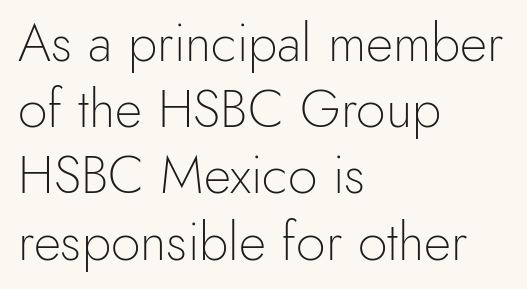
The image shows 53 px light sans-serif type, upright; set left-aligned, normal line spacing (1.25x), normal letter spacing, not underlined; a small x-height.
